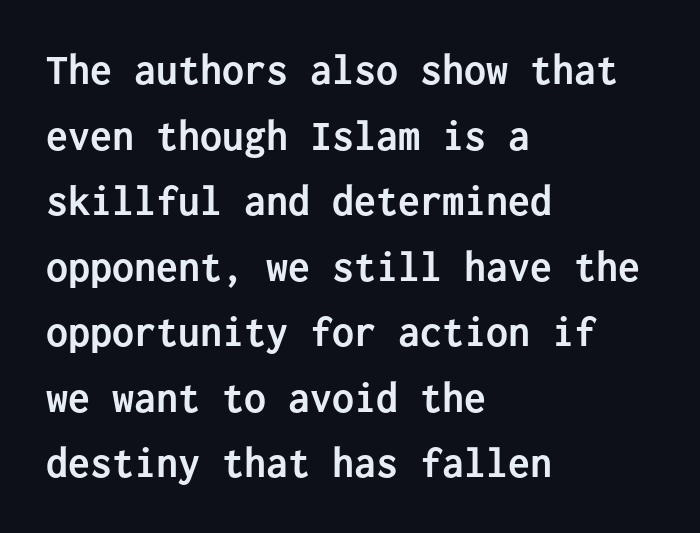
Q: Is the text bold? A: Yes.
Q: Is the text italic (slanted)? A: No, it is upright.
Q: Is the typeface a serif or a sans-serif typeface? A: Sans-serif.
Q: Is the text underlined? A: No.
Q: How is the paragraph aligned? A: Left-aligned.
Q: Is the spacing between letters normal or unusually wide? A: Normal.
Q: Is the spacing between lines tight, normal or loose? A: Normal.
Q: Width (condensed, normal, or wide)? A: Normal.
Q: Stroke contrast? A: Low.
Q: x-height? A: Medium.
Q: Monospaced? A: Yes.
